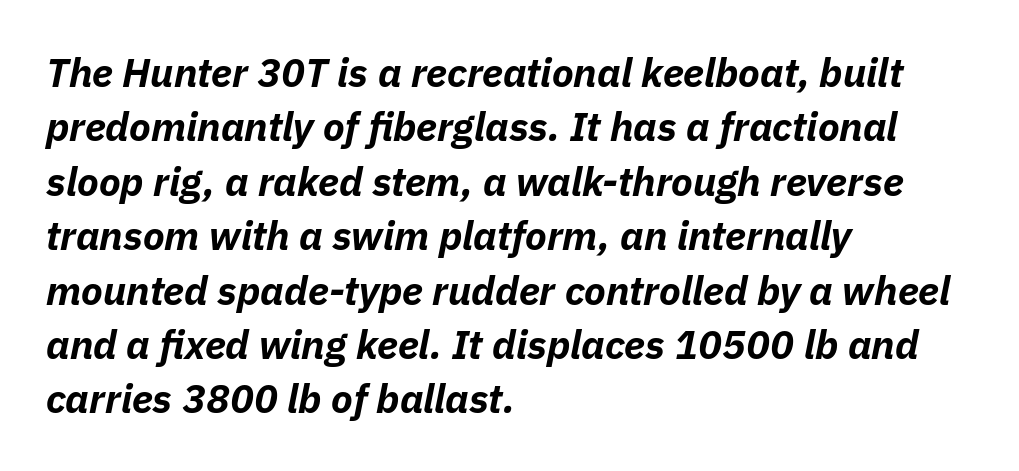
{"italic": "yes", "lean": "right", "slant_degrees": 11, "bold": "yes", "weight": "bold", "width": "normal", "stroke_contrast": "low", "x_height": "medium", "monospaced": "no", "underline": "no", "align": "left", "line_spacing": "normal", "line_spacing_ratio": 1.36, "letter_spacing": "normal", "letter_spacing_em": 0.0, "glyph_px": 40}
